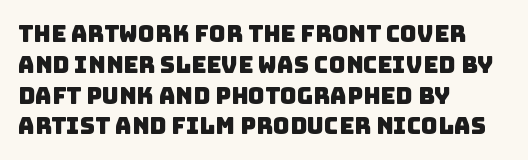
The image shows 23 px text type; set left-aligned, normal line spacing (1.34x), normal letter spacing, not underlined.
